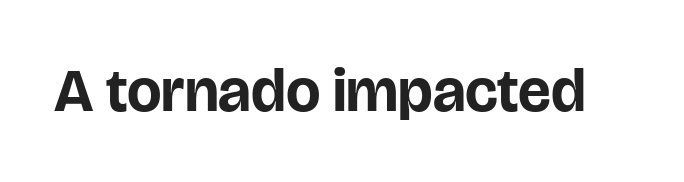
The image shows 61 px bold sans-serif type, upright; set normal letter spacing, not underlined; low stroke contrast and a large x-height.
